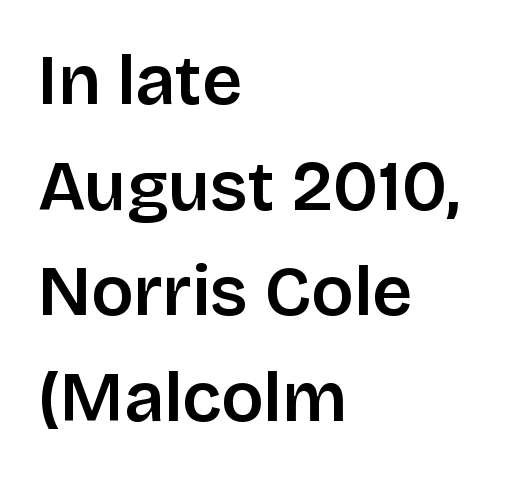
The tracking reads as untouched default to a designer's eye. Type style note: lacks serifs. The lettering holds an erect, upright posture throughout. Check under the words: just untouched page. Normally led — the rows are evenly, conventionally spaced. The face used here is proportionally spaced, like ordinary book or web type.
